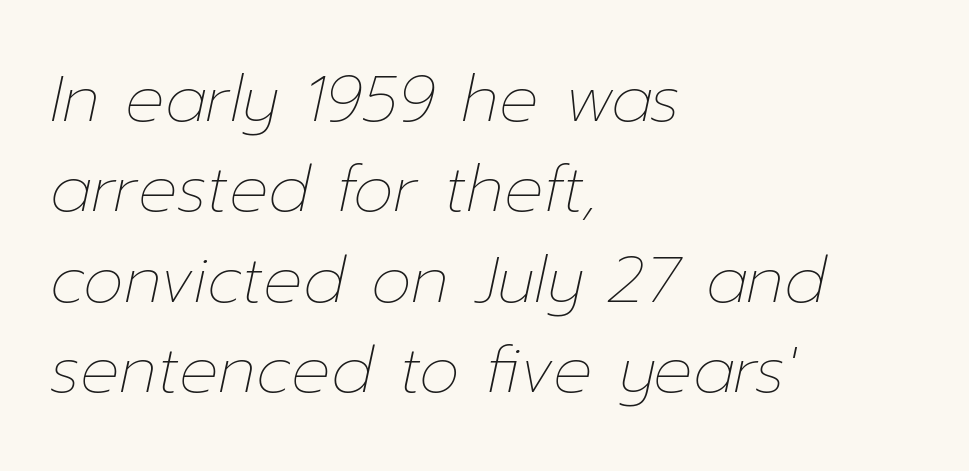
Q: Is the text bold? A: No.
Q: Is the text italic (slanted)? A: Yes, it leans right by about 12 degrees.
Q: Is the text underlined? A: No.
Q: How is the paragraph aligned? A: Left-aligned.
Q: Is the spacing between letters normal or unusually wide? A: Normal.
Q: Is the spacing between lines tight, normal or loose? A: Normal.
Q: Width (condensed, normal, or wide)? A: Normal.
Q: Stroke contrast? A: Low.
Q: x-height? A: Medium.
Q: Monospaced? A: No.
